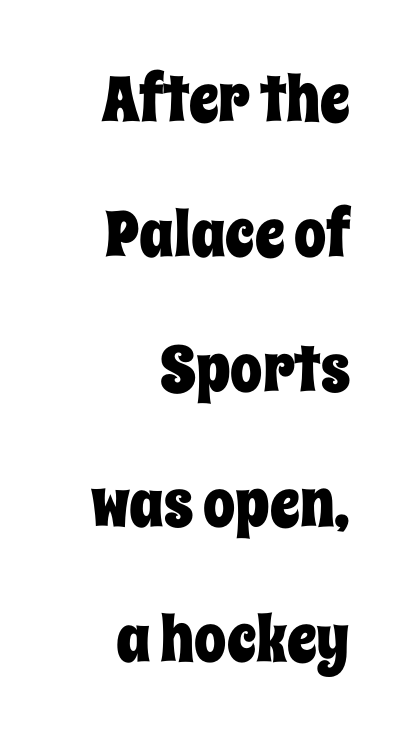
{"italic": "no", "width": "condensed", "stroke_contrast": "low", "x_height": "large", "monospaced": "no", "underline": "no", "align": "right", "line_spacing": "loose", "line_spacing_ratio": 2.11, "letter_spacing": "normal", "letter_spacing_em": 0.0, "glyph_px": 64}
